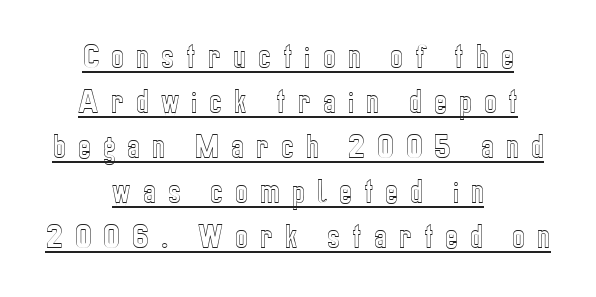
Q: Is the text italic (slanted)? A: No, it is upright.
Q: Is the text underlined? A: Yes.
Q: How is the paragraph aligned? A: Centered.
Q: Is the spacing between letters normal or unusually wide? A: Unusually wide.
Q: Is the spacing between lines tight, normal or loose? A: Normal.
